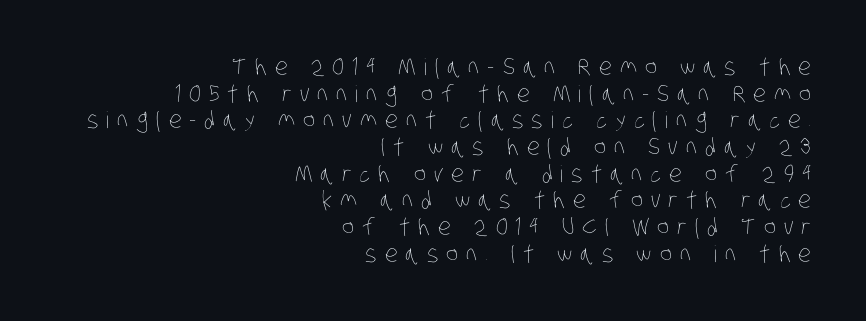
{"bold": "no", "underline": "no", "align": "right", "line_spacing_ratio": 1.16, "letter_spacing": "wide", "letter_spacing_em": 0.35, "glyph_px": 23}
